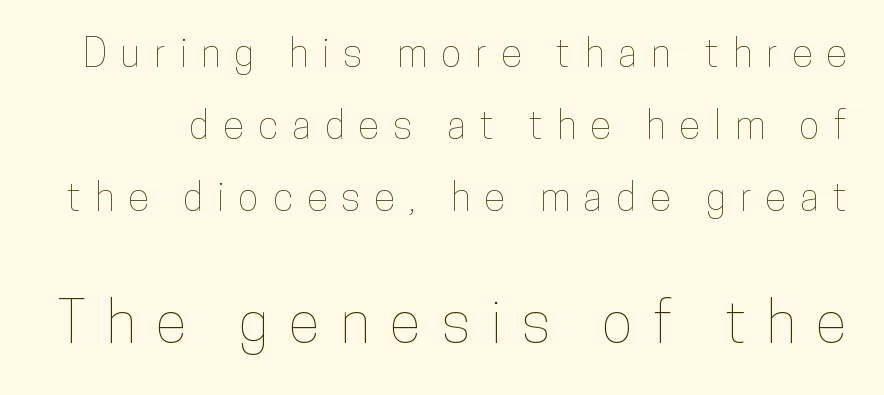
The image shows 58 px condensed type, upright; set line spacing 1.84x, unusually wide letter spacing (+0.36 em), not underlined; the second (bottom) block is 1.49x larger; low stroke contrast and a medium x-height.
